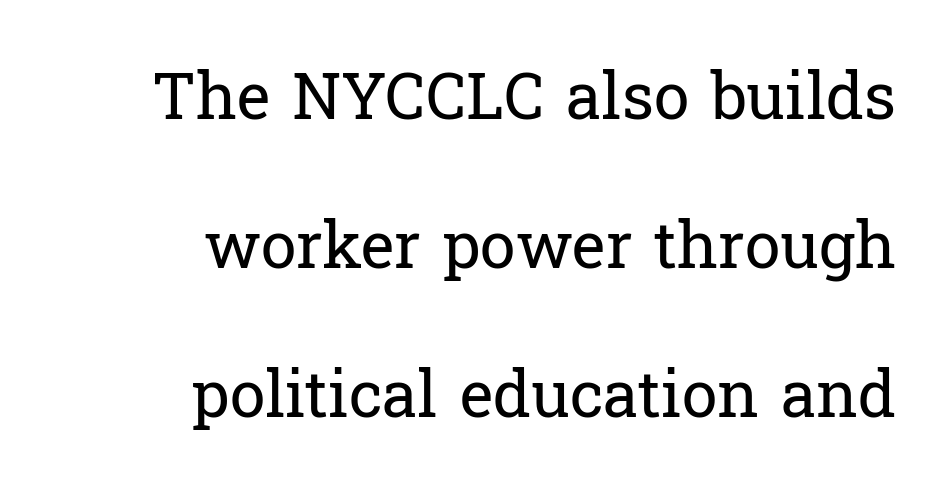
Q: Is the text bold? A: No.
Q: Is the text italic (slanted)? A: No, it is upright.
Q: Is the typeface a serif or a sans-serif typeface? A: Serif.
Q: Is the text underlined? A: No.
Q: How is the paragraph aligned? A: Right-aligned.
Q: Is the spacing between letters normal or unusually wide? A: Normal.
Q: Is the spacing between lines tight, normal or loose? A: Loose.
Q: Width (condensed, normal, or wide)? A: Normal.
Q: Stroke contrast? A: Low.
Q: x-height? A: Medium.
Q: Monospaced? A: No.
